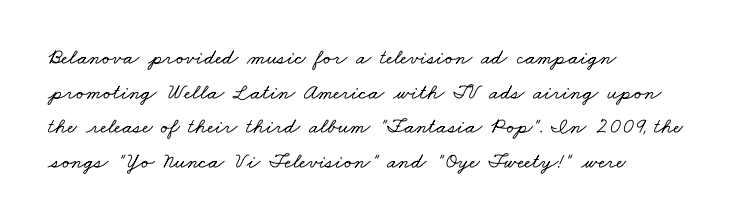
{"underline": "no", "align": "left", "line_spacing": "normal", "line_spacing_ratio": 1.57, "letter_spacing": "normal", "letter_spacing_em": 0.0, "glyph_px": 22}
